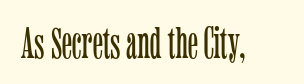
The image shows 44 px light, condensed serif type, upright; set normal letter spacing, not underlined; low stroke contrast and a medium x-height.
